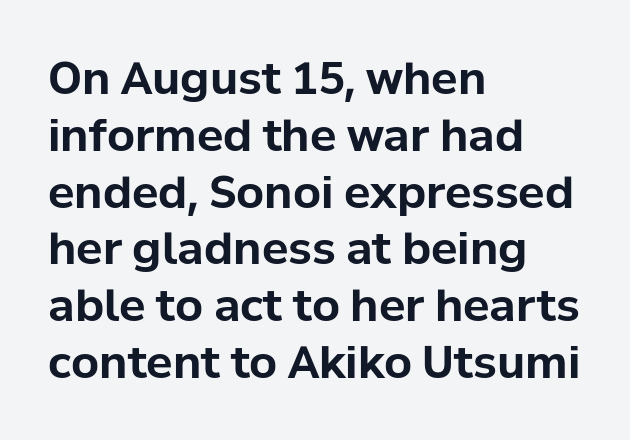
The image shows 44 px bold sans-serif type, upright; set left-aligned, normal line spacing (1.29x), normal letter spacing, not underlined; low stroke contrast and a medium x-height.
